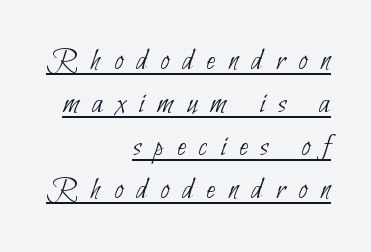
The glyphs are accompanied by a horizontal stroke just below them. Interline gaps are of average width in this sample. Nothing heavy about these letters — not bold at all. The tracking reads as deliberately expanded to a designer's eye. Examine the stroke ends and you'll find no serifs.
